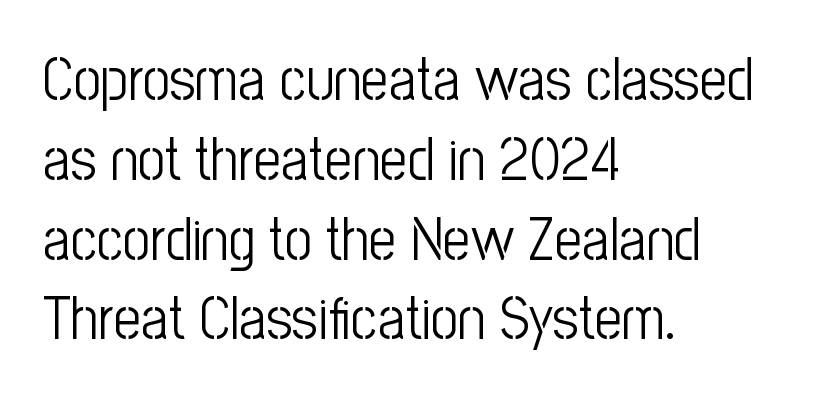
The image shows 60 px light, condensed sans-serif type, upright; set left-aligned, normal line spacing (1.33x), normal letter spacing, not underlined; low stroke contrast and a medium x-height.
